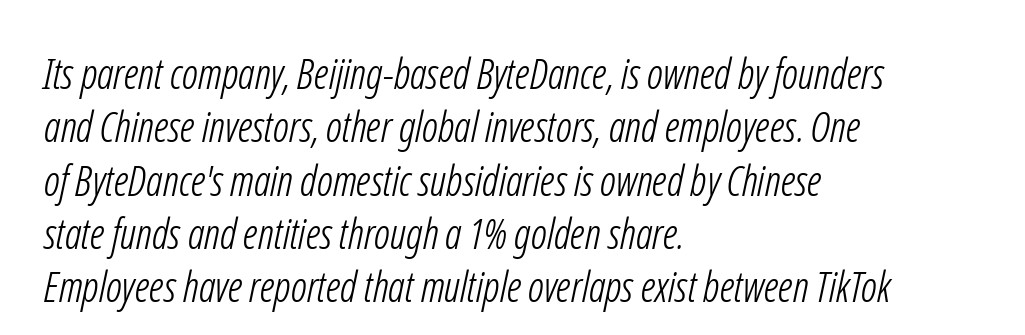
{"serif": "no", "bold": "no", "weight": "light", "width": "condensed", "stroke_contrast": "low", "x_height": "medium", "monospaced": "no", "underline": "no", "align": "left", "line_spacing": "normal", "line_spacing_ratio": 1.27, "letter_spacing": "normal", "letter_spacing_em": 0.0, "glyph_px": 42}
